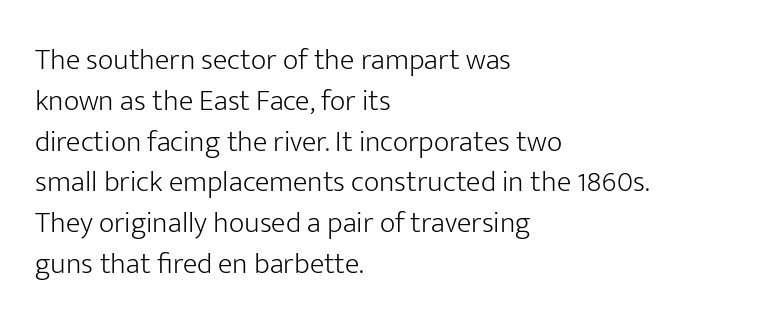
{"serif": "no", "italic": "no", "bold": "no", "weight": "light", "width": "normal", "stroke_contrast": "low", "x_height": "medium", "monospaced": "no", "underline": "no", "align": "left", "line_spacing": "normal", "line_spacing_ratio": 1.36, "letter_spacing": "normal", "letter_spacing_em": 0.0, "glyph_px": 30}
